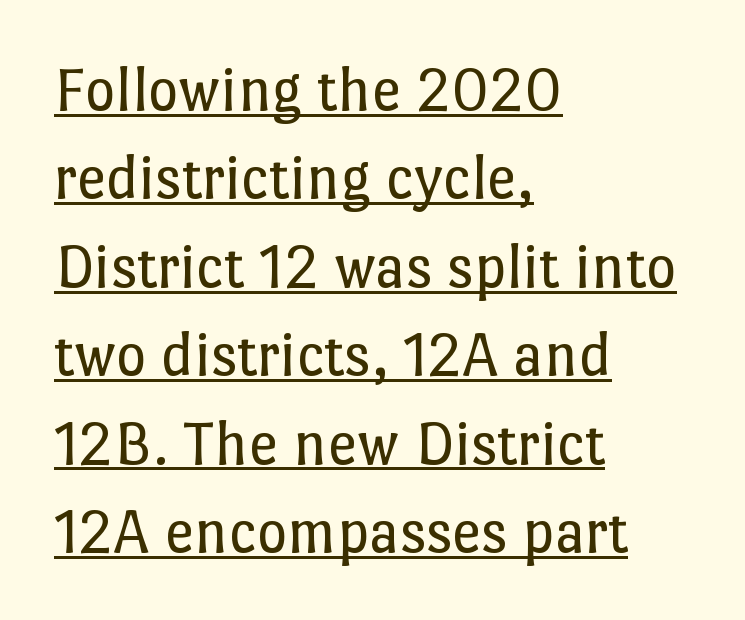
Q: Is the text bold? A: No.
Q: Is the text italic (slanted)? A: No, it is upright.
Q: Is the text underlined? A: Yes.
Q: How is the paragraph aligned? A: Left-aligned.
Q: Is the spacing between letters normal or unusually wide? A: Normal.
Q: Is the spacing between lines tight, normal or loose? A: Normal.
Q: Width (condensed, normal, or wide)? A: Normal.
Q: Stroke contrast? A: Low.
Q: x-height? A: Medium.
Q: Monospaced? A: No.
